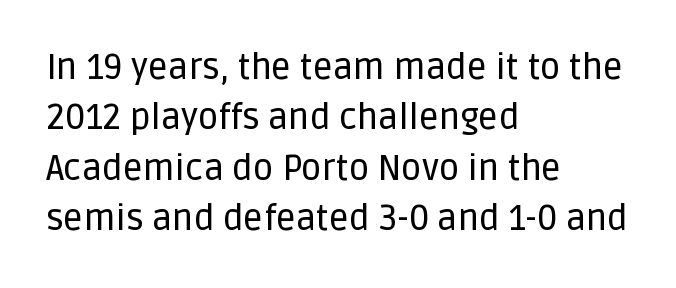
Q: Is the text italic (slanted)? A: No, it is upright.
Q: Is the typeface a serif or a sans-serif typeface? A: Sans-serif.
Q: Is the text underlined? A: No.
Q: How is the paragraph aligned? A: Left-aligned.
Q: Is the spacing between letters normal or unusually wide? A: Normal.
Q: Is the spacing between lines tight, normal or loose? A: Normal.
Q: Width (condensed, normal, or wide)? A: Normal.
Q: Stroke contrast? A: Low.
Q: x-height? A: Large.
Q: Monospaced? A: No.
